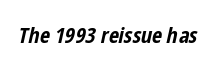
The image shows 22 px bold type, italic (leaning right); set normal letter spacing, not underlined.
